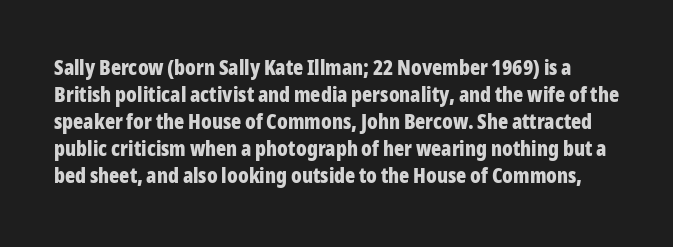
This sample uses plain, unmodified letter spacing. Nope, not italic — everything's standing straight. Typographic density is high because the face is bold. One glance says typical: line gaps are just what's usual. The foot of each line stays bare and open.
